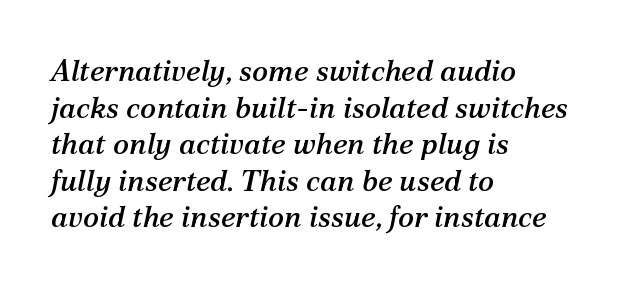
The lines are quadded left. The letters sit at their default tracking, neither squeezed nor spread. Characters are canted at an angle relative to the baseline's perpendicular. The letters carry serifs — small finishing strokes at the ends of their stems. Only glyphs here, with clear space below each row.
